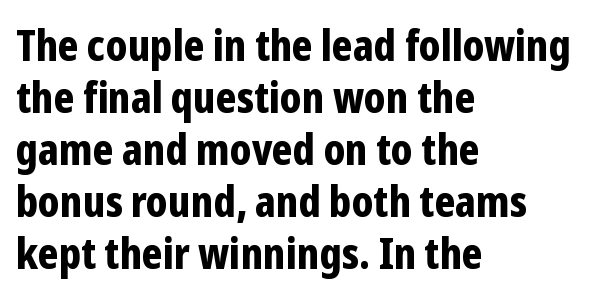
Q: Is the text bold? A: Yes.
Q: Is the text italic (slanted)? A: No, it is upright.
Q: Is the typeface a serif or a sans-serif typeface? A: Sans-serif.
Q: Is the text underlined? A: No.
Q: How is the paragraph aligned? A: Left-aligned.
Q: Is the spacing between letters normal or unusually wide? A: Normal.
Q: Width (condensed, normal, or wide)? A: Condensed.
Q: Stroke contrast? A: Low.
Q: x-height? A: Medium.
Q: Monospaced? A: No.
